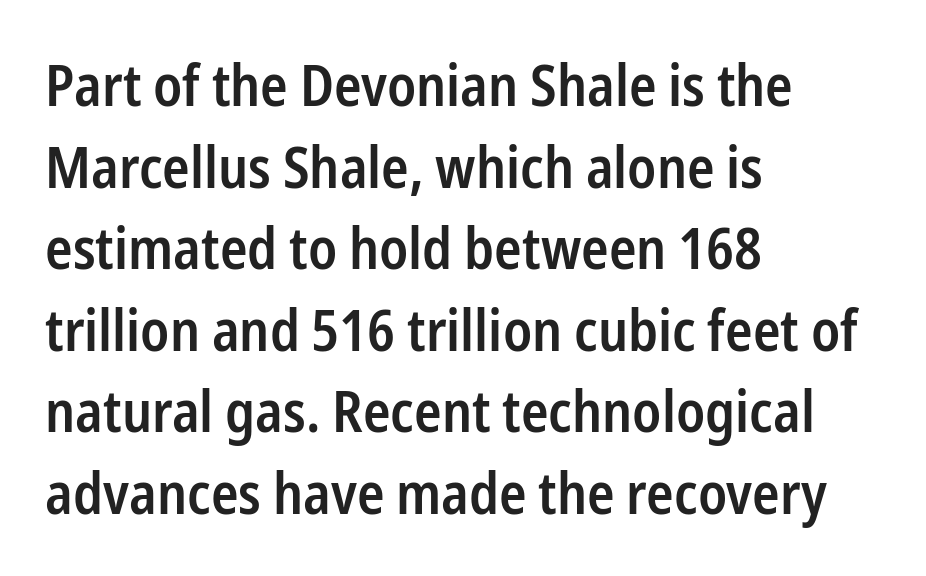
The image shows 57 px semibold, condensed sans-serif type, upright; set left-aligned, normal line spacing (1.43x), normal letter spacing, not underlined; low stroke contrast and a medium x-height.
